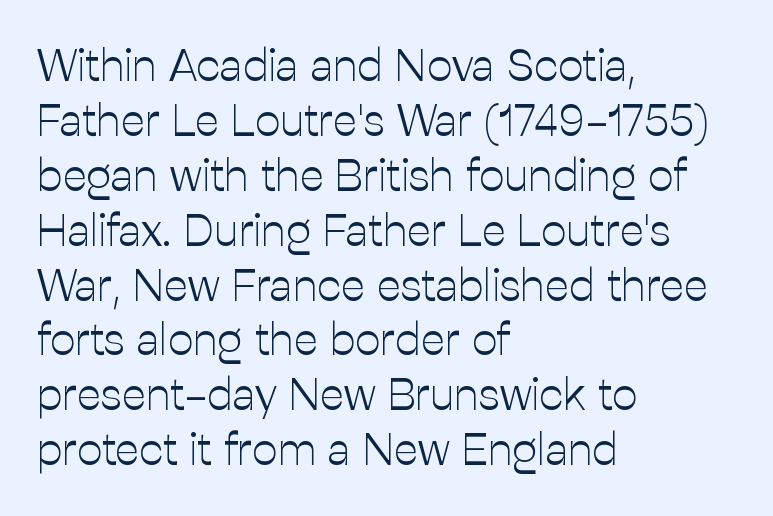
Is this a sans? Yes — the strokes have no serifs. The face used here is proportionally spaced, like ordinary book or web type. Notice how the stems are strictly vertical — no italics here. Type without underlining. This sample uses plain, unmodified letter spacing. The typeface has the unassuming heft of standard copy or less.
